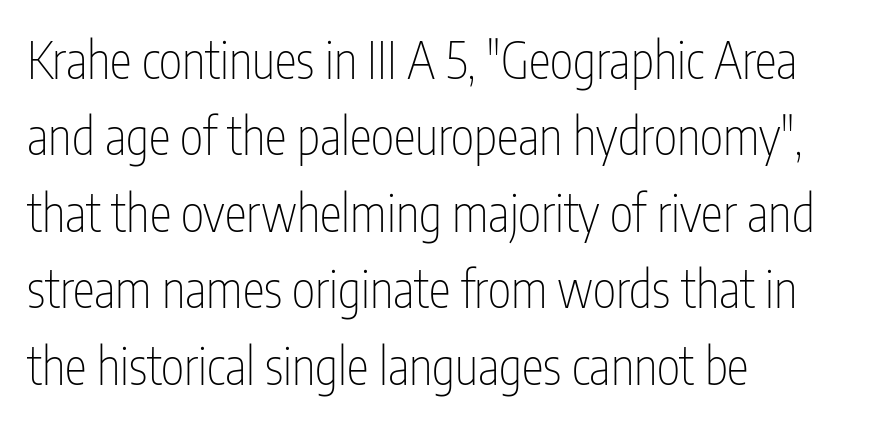
{"serif": "no", "italic": "no", "bold": "no", "weight": "thin", "width": "condensed", "stroke_contrast": "low", "x_height": "medium", "monospaced": "no", "underline": "no", "align": "left", "line_spacing": "normal", "line_spacing_ratio": 1.53, "letter_spacing": "normal", "letter_spacing_em": 0.0, "glyph_px": 50}
